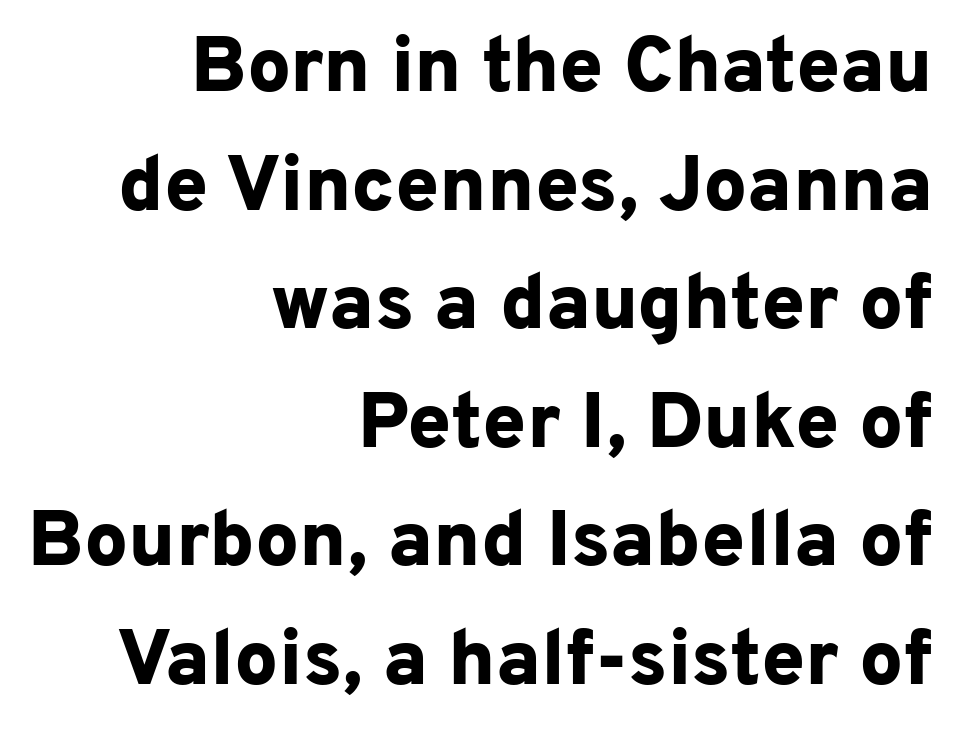
{"serif": "no", "italic": "no", "bold": "yes", "weight": "bold", "width": "normal", "stroke_contrast": "low", "x_height": "medium", "monospaced": "no", "underline": "no", "align": "right", "line_spacing": "normal", "line_spacing_ratio": 1.52, "letter_spacing": "normal", "letter_spacing_em": 0.0, "glyph_px": 78}
